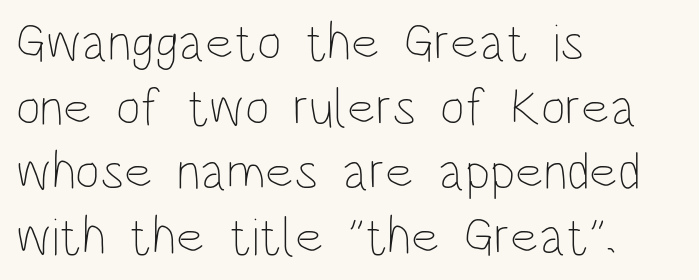
Q: Is the text bold? A: No.
Q: Is the text italic (slanted)? A: No, it is upright.
Q: Is the text underlined? A: No.
Q: How is the paragraph aligned? A: Left-aligned.
Q: Is the spacing between letters normal or unusually wide? A: Normal.
Q: Width (condensed, normal, or wide)? A: Condensed.
Q: Stroke contrast? A: Low.
Q: x-height? A: Large.
Q: Monospaced? A: No.
